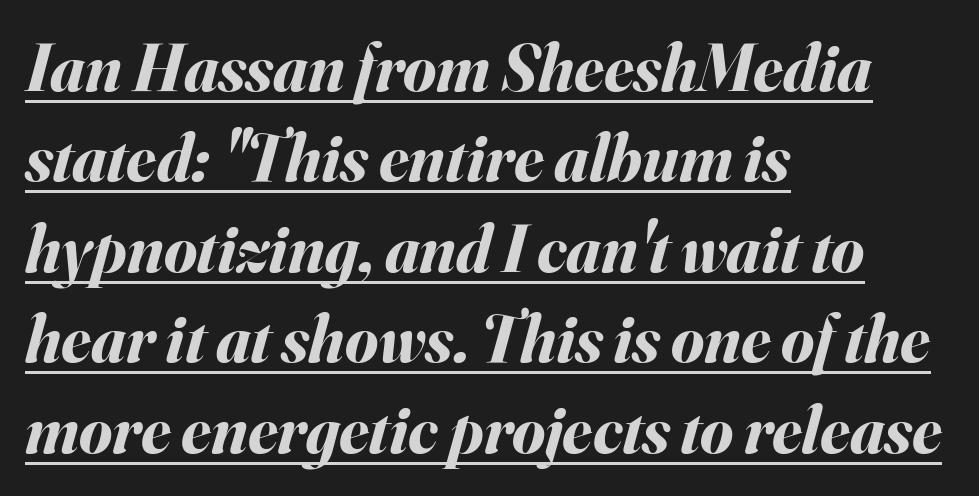
The setting favours the left margin, as ordinary paragraphs usually do. This sample has the flowing, uneven cadence of proportional lettering. Evenly set lines give the paragraph a standard silhouette. Words appear dense and cohesive because spacing is normal. The words here are underlined.
